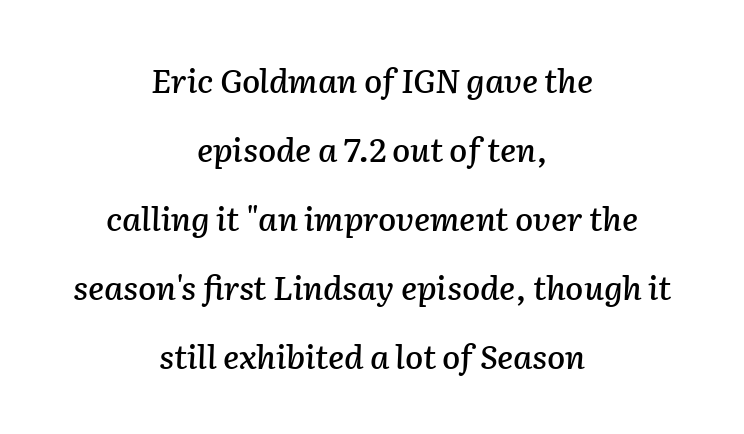
Q: Is the text italic (slanted)? A: Yes, it leans right by about 2 degrees.
Q: Is the text underlined? A: No.
Q: How is the paragraph aligned? A: Centered.
Q: Is the spacing between letters normal or unusually wide? A: Normal.
Q: Is the spacing between lines tight, normal or loose? A: Loose.
Q: Width (condensed, normal, or wide)? A: Normal.
Q: Stroke contrast? A: Low.
Q: x-height? A: Medium.
Q: Monospaced? A: No.
